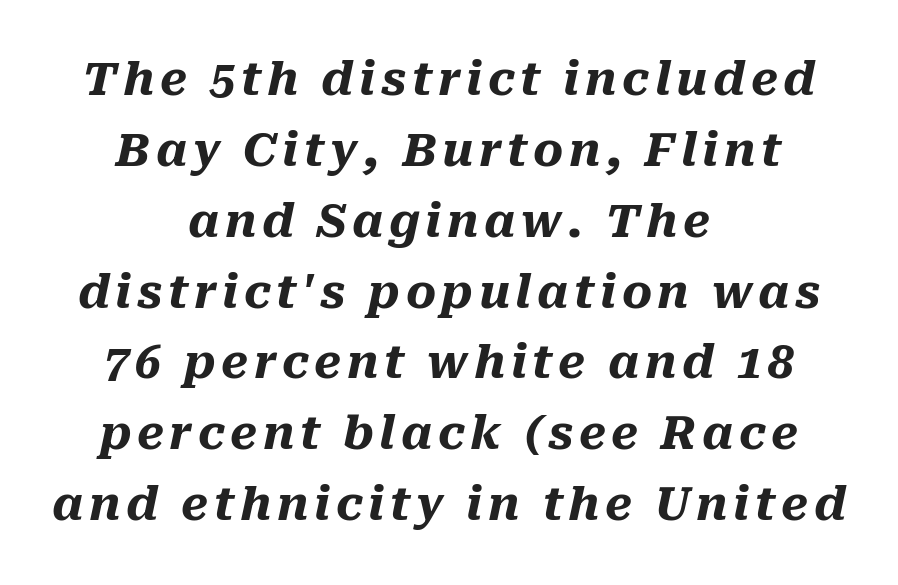
{"italic": "yes", "lean": "right", "slant_degrees": 10, "bold": "yes", "weight": "heavy", "width": "normal", "stroke_contrast": "medium", "x_height": "medium", "monospaced": "no", "underline": "no", "align": "center", "line_spacing": "normal", "line_spacing_ratio": 1.54, "glyph_px": 46}
